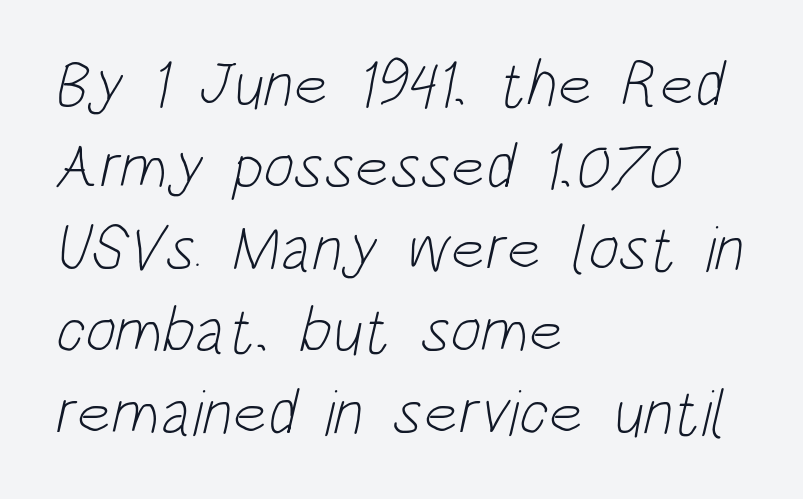
The image shows 65 px light, condensed sans-serif type; set left-aligned, normal line spacing (1.26x), normal letter spacing, not underlined; low stroke contrast and a large x-height.
